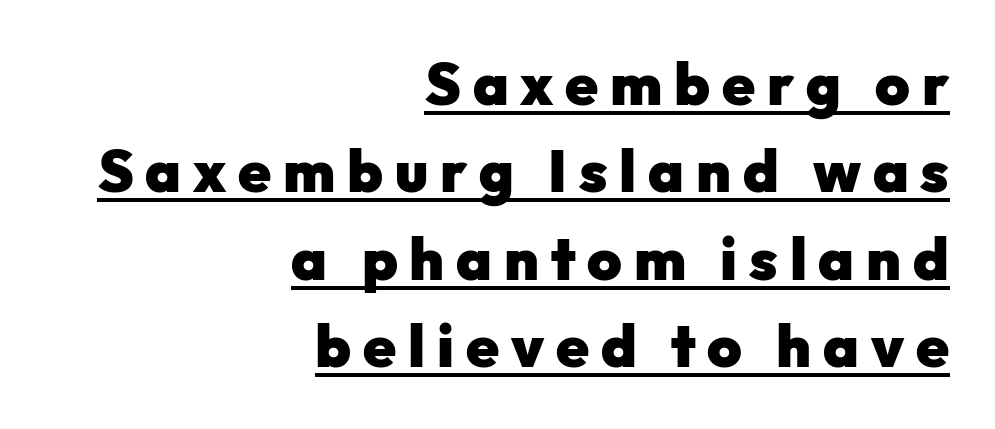
This is underlined copy, the kind a proofreader might mark for attention. The ragged edge is on the left, which tells us the setting is flush right. If you drew a line through each stem, it would be perfectly vertical. Classification — sans serif. If you measured baseline to baseline, you'd find a middling distance.
